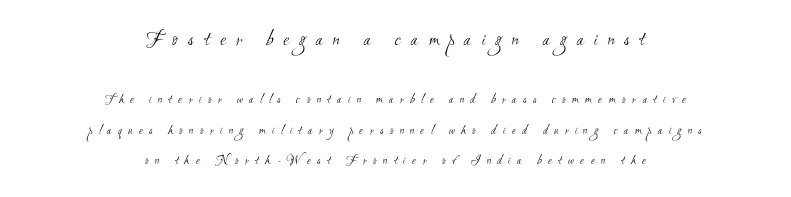
The image shows 22 px text type; set centered, loose line spacing (2.17x), unusually wide letter spacing (+0.45 em), not underlined; the first (top) block is 1.57x larger.
